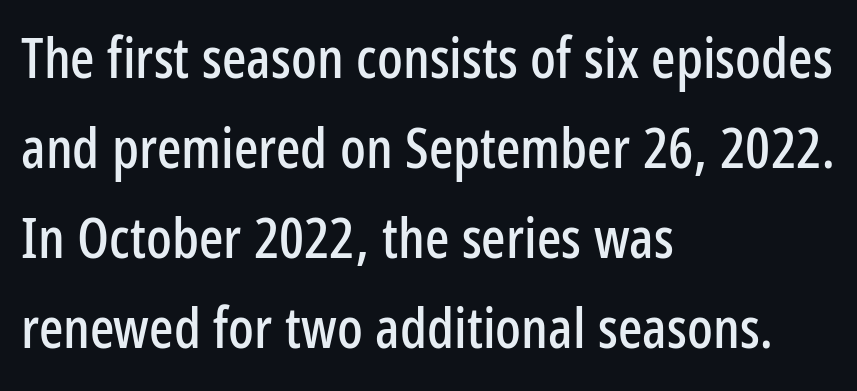
The image shows 57 px condensed sans-serif type, upright; set left-aligned, normal line spacing (1.58x), normal letter spacing, not underlined; low stroke contrast and a medium x-height.
